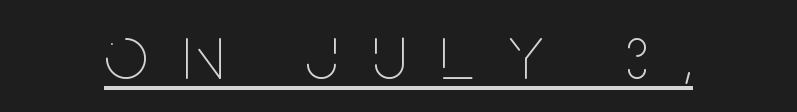
Stroke thickness stays within the range of a standard reading face or lighter. These lines were composed using upright roman letters. Decoration check: the copy is underlined. Words appear elongated and porous because spacing is wide. Spacing verdict: proportional, widths tailored to each character.
